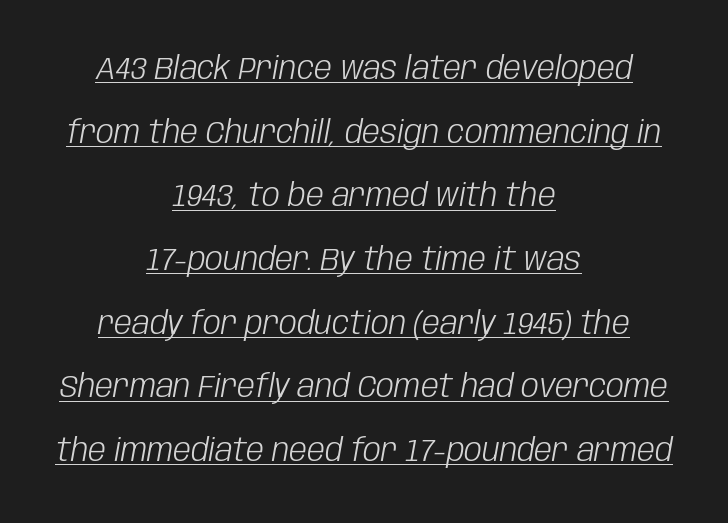
{"italic": "yes", "lean": "right", "slant_degrees": 10, "bold": "no", "weight": "light", "width": "condensed", "stroke_contrast": "low", "x_height": "large", "monospaced": "no", "underline": "yes", "align": "center", "line_spacing": "loose", "line_spacing_ratio": 1.99, "letter_spacing": "normal", "letter_spacing_em": 0.0, "glyph_px": 32}
